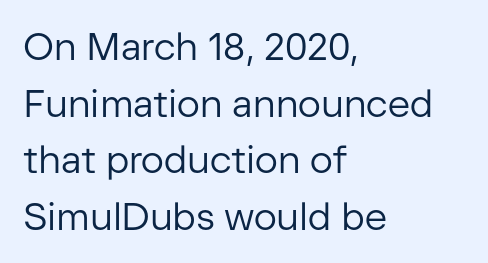
{"serif": "no", "italic": "no", "bold": "no", "weight": "regular", "width": "normal", "stroke_contrast": "low", "x_height": "medium", "monospaced": "no", "underline": "no", "align": "left", "line_spacing": "normal", "line_spacing_ratio": 1.49, "letter_spacing": "normal", "letter_spacing_em": 0.0, "glyph_px": 38}
